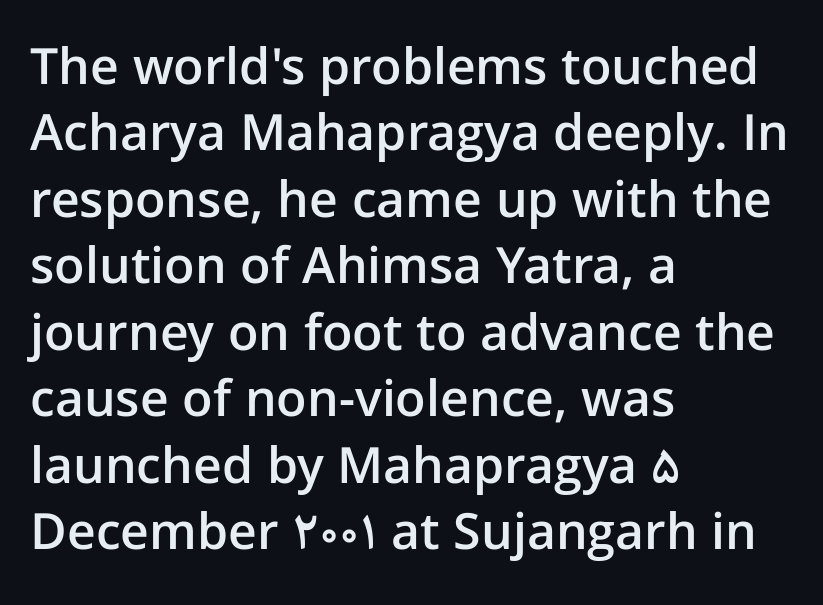
{"serif": "no", "italic": "no", "bold": "semi", "weight": "semibold", "width": "normal", "stroke_contrast": "low", "x_height": "medium", "monospaced": "no", "underline": "no", "align": "left", "line_spacing": "normal", "line_spacing_ratio": 1.33, "letter_spacing": "normal", "letter_spacing_em": 0.0, "glyph_px": 50}
